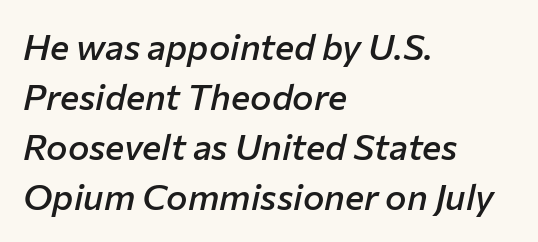
The image shows 36 px semibold type, italic (leaning right); set left-aligned, normal line spacing (1.39x), normal letter spacing, not underlined; low stroke contrast and a medium x-height.
